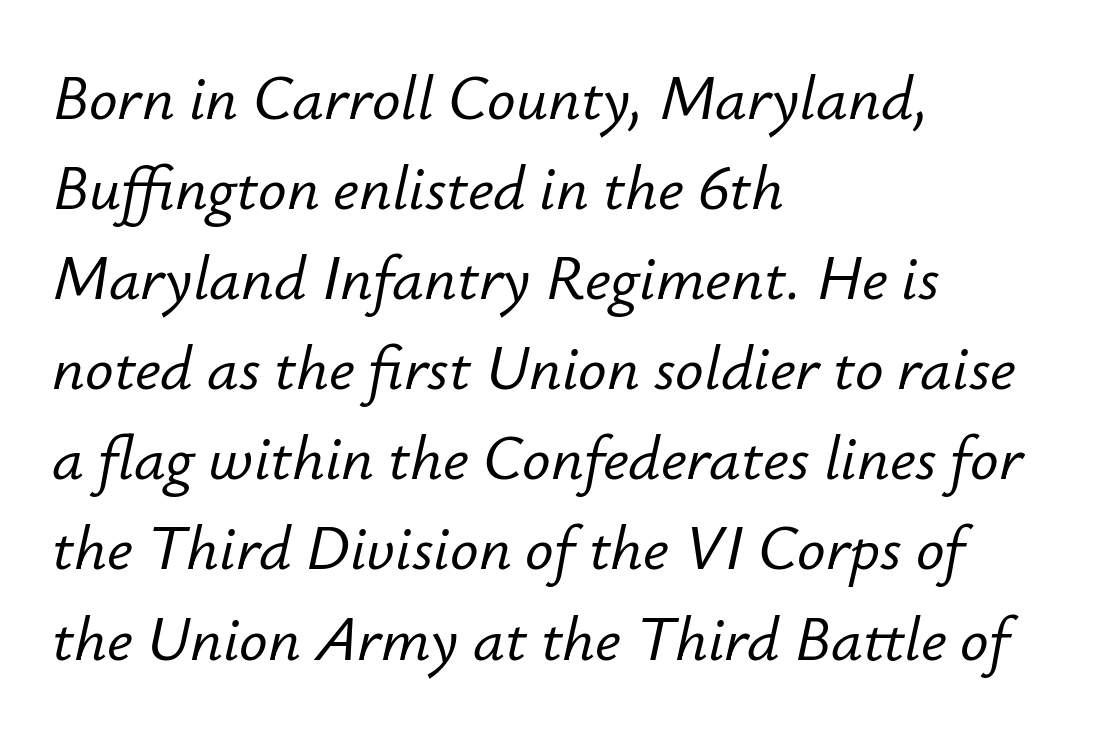
The rendering applies a slant to the glyphs. Here the glyphs are tracked normally, forming tight word shapes. Teacher's note: observe the even left margin — that is flush-left alignment. Honestly, the row spacing looks completely unremarkable. Each row of text sits above clean, open space. Looks like regular typesetting: each glyph gets only the width it needs.
